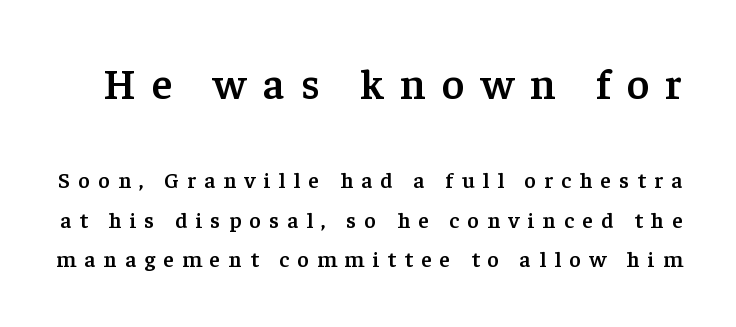
The passage shown begins with its larger block and ends with its smaller one. Little horizontal feet cap the strokes, marking this as serif type. This sample has the flowing, uneven cadence of proportional lettering. You can tell it's not italic because the verticals are truly vertical. The string is rendered with underlining switched off.
